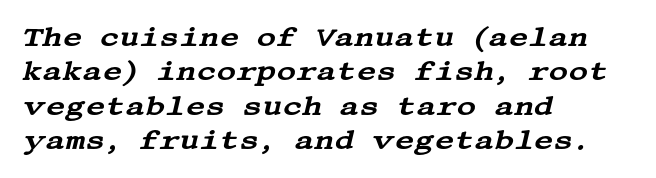
{"italic": "yes", "lean": "right", "slant_degrees": 13, "underline": "no", "align": "left", "line_spacing": "normal", "line_spacing_ratio": 1.27, "letter_spacing": "normal", "letter_spacing_em": 0.0, "glyph_px": 27}
